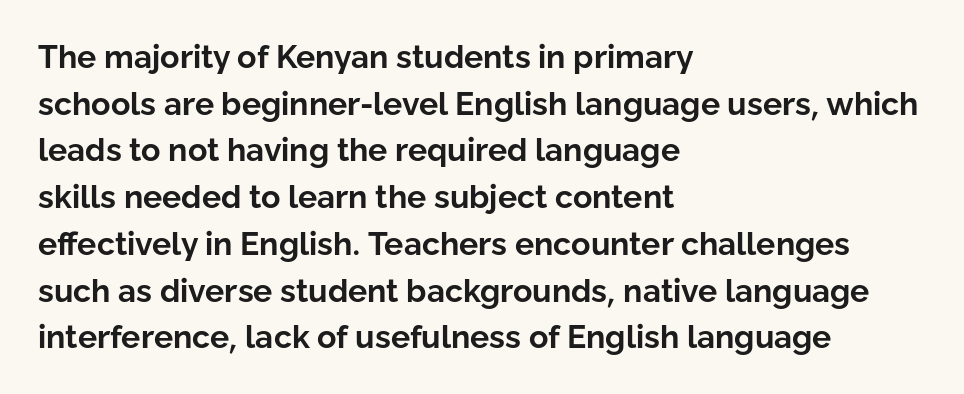
{"serif": "no", "italic": "no", "bold": "yes", "weight": "bold", "width": "normal", "stroke_contrast": "low", "x_height": "medium", "monospaced": "no", "underline": "no", "align": "left", "line_spacing": "normal", "line_spacing_ratio": 1.46, "letter_spacing": "normal", "letter_spacing_em": 0.0, "glyph_px": 32}
